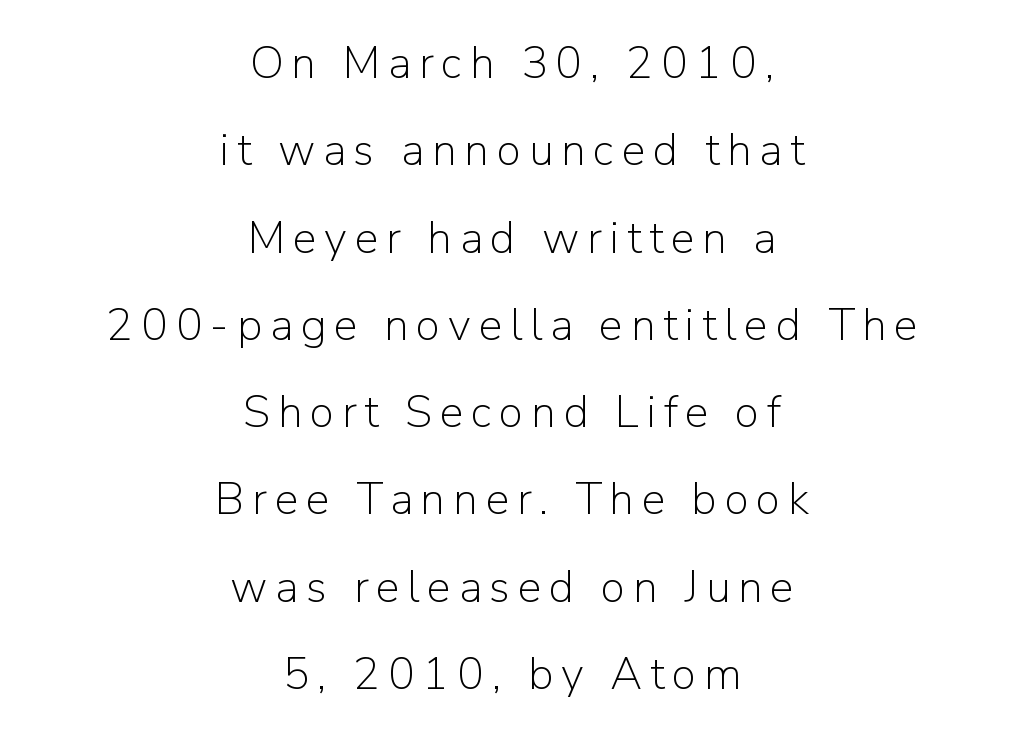
{"serif": "no", "italic": "no", "bold": "no", "weight": "light", "width": "normal", "stroke_contrast": "low", "x_height": "medium", "monospaced": "no", "underline": "no", "align": "center", "line_spacing": "loose", "line_spacing_ratio": 1.94, "glyph_px": 45}
